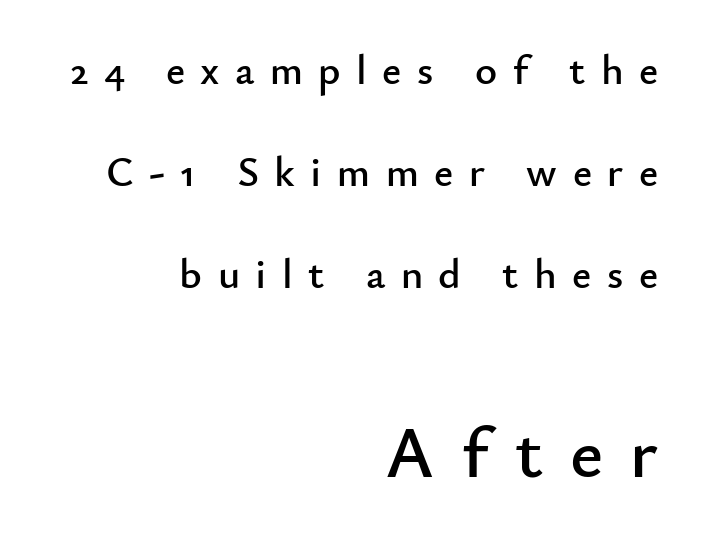
{"serif": "no", "italic": "no", "width": "normal", "stroke_contrast": "low", "x_height": "small", "monospaced": "no", "underline": "no", "align": "right", "line_spacing": "loose", "line_spacing_ratio": 2.43, "letter_spacing": "wide", "letter_spacing_em": 0.37, "larger_block": "second", "size_ratio": 1.74, "glyph_px": 73}
